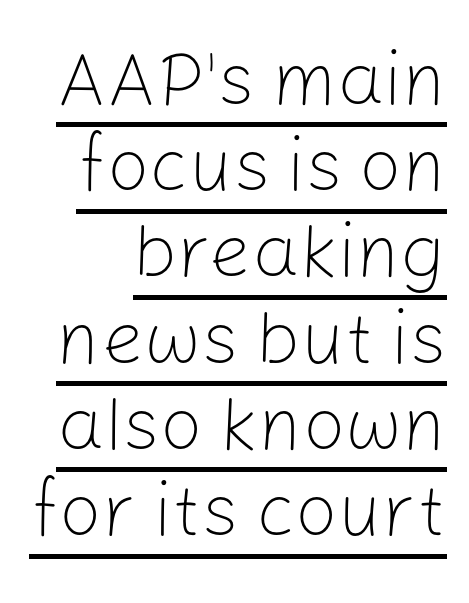
Q: Is the text bold? A: No.
Q: Is the text italic (slanted)? A: No, it is upright.
Q: Is the typeface a serif or a sans-serif typeface? A: Sans-serif.
Q: Is the text underlined? A: Yes.
Q: Is the spacing between letters normal or unusually wide? A: Normal.
Q: Is the spacing between lines tight, normal or loose? A: Tight.
Q: Width (condensed, normal, or wide)? A: Normal.
Q: Stroke contrast? A: Low.
Q: x-height? A: Medium.
Q: Monospaced? A: No.
